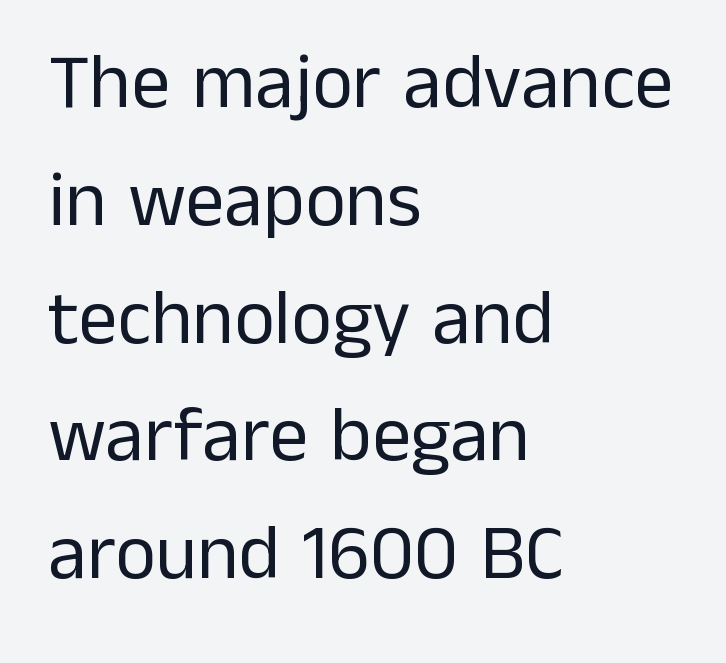
Each letter's strokes conclude bluntly, with no projecting serifs. Think of a printed novel: that variable character pitch is what you see here. Check the space under the baseline: it is left empty. If you drew a line through each stem, it would be perfectly vertical. These lines sit exactly where default settings would place them.
